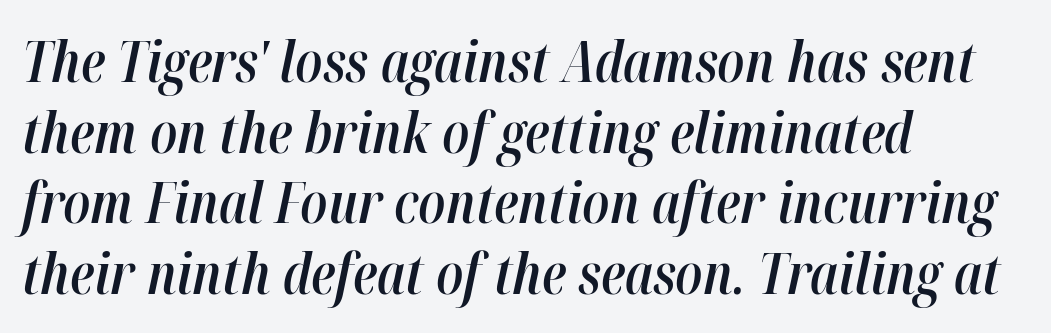
Is there much room between lines? A standard amount, neither cramped nor airy. Rule under the text: the space is simply empty. These lines are rendered in a variable-pitch font. A somewhat darkened texture: the type is semibold rather than bold. Characters follow at the spacing the type designer built in. Line starts are locked; line ends wander.
